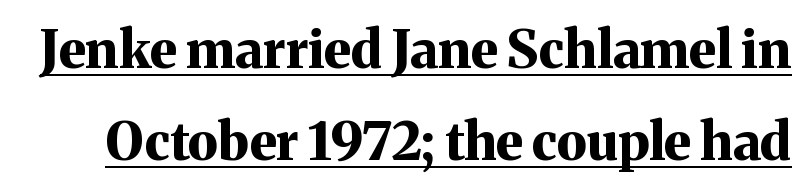
The image shows 52 px bold serif type, upright; set line spacing 1.76x, normal letter spacing, underlined; medium stroke contrast and a medium x-height.
